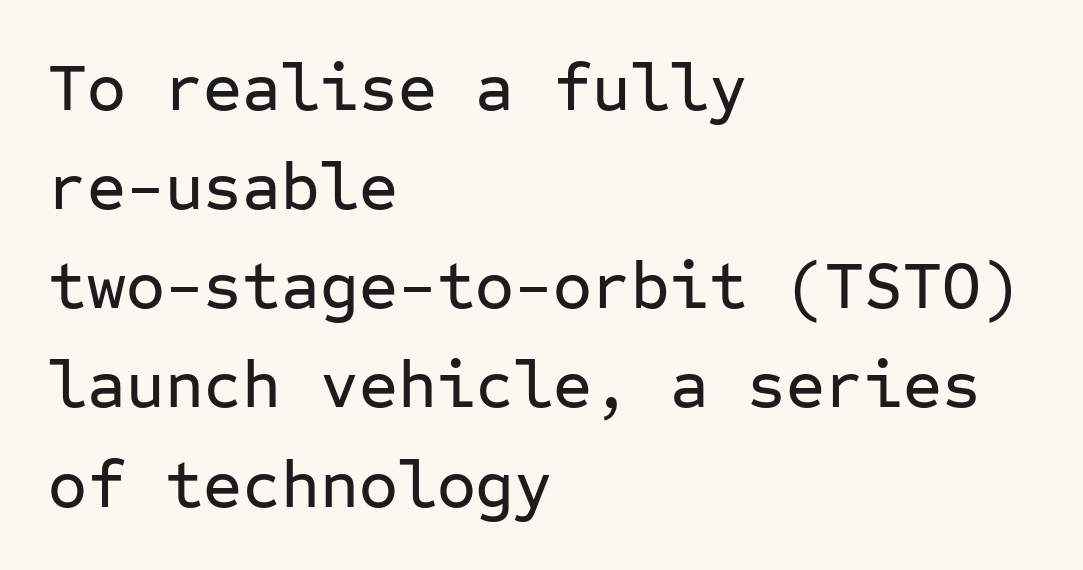
Q: Is the text italic (slanted)? A: No, it is upright.
Q: Is the typeface a serif or a sans-serif typeface? A: Sans-serif.
Q: Is the text underlined? A: No.
Q: How is the paragraph aligned? A: Left-aligned.
Q: Is the spacing between letters normal or unusually wide? A: Normal.
Q: Is the spacing between lines tight, normal or loose? A: Normal.
Q: Width (condensed, normal, or wide)? A: Normal.
Q: Stroke contrast? A: Low.
Q: x-height? A: Medium.
Q: Monospaced? A: Yes.
